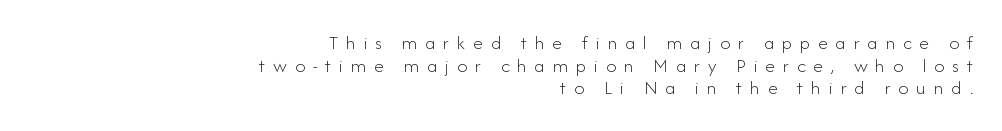
The image shows 20 px text type, upright; set right-aligned, tight line spacing (1.13x), unusually wide letter spacing (+0.39 em), not underlined.
